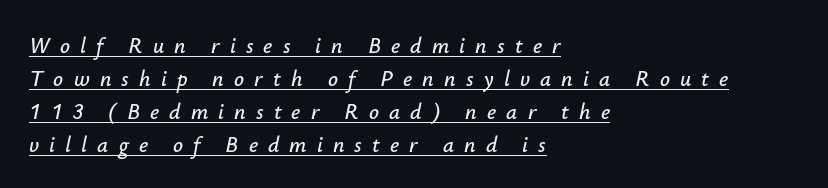
{"italic": "yes", "lean": "right", "slant_degrees": 12, "underline": "yes", "align": "left", "line_spacing": "normal", "line_spacing_ratio": 1.5, "letter_spacing": "wide", "letter_spacing_em": 0.46, "glyph_px": 22}
